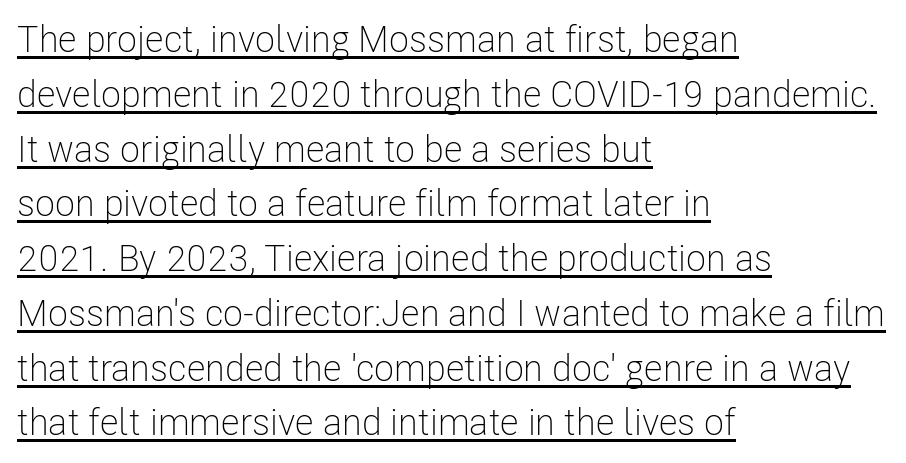
{"serif": "no", "italic": "no", "bold": "no", "weight": "light", "width": "condensed", "stroke_contrast": "low", "x_height": "medium", "monospaced": "no", "underline": "yes", "align": "left", "line_spacing": "normal", "line_spacing_ratio": 1.48, "letter_spacing": "normal", "letter_spacing_em": 0.0, "glyph_px": 37}
